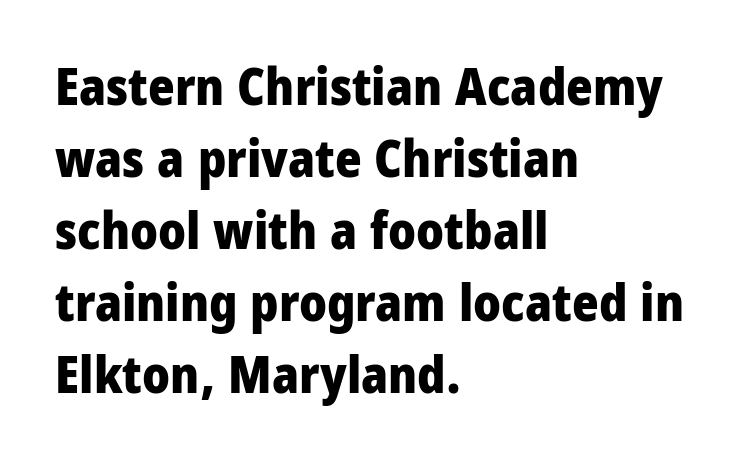
{"serif": "no", "italic": "no", "bold": "yes", "weight": "heavy", "width": "condensed", "stroke_contrast": "low", "x_height": "large", "monospaced": "no", "underline": "no", "align": "left", "line_spacing": "normal", "line_spacing_ratio": 1.41, "letter_spacing": "normal", "letter_spacing_em": 0.0, "glyph_px": 51}
